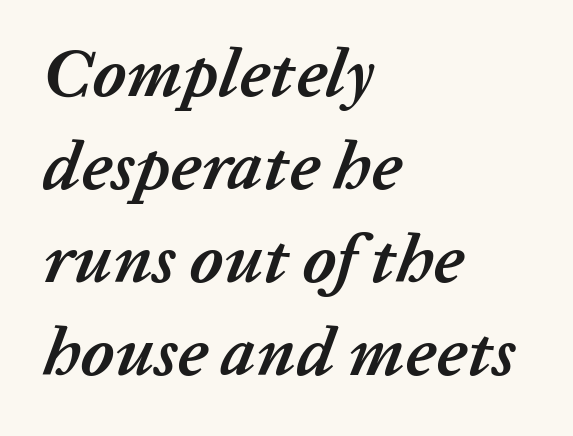
Horizontal bands of white between lines are of average thickness. The paragraph has a hard left edge and a soft right edge. The typography opts for an oblique posture over an upright one. Look at the stroke-to-counter ratio: heavy, a bold. Compared with typical body copy, the letter spacing here is the same.
